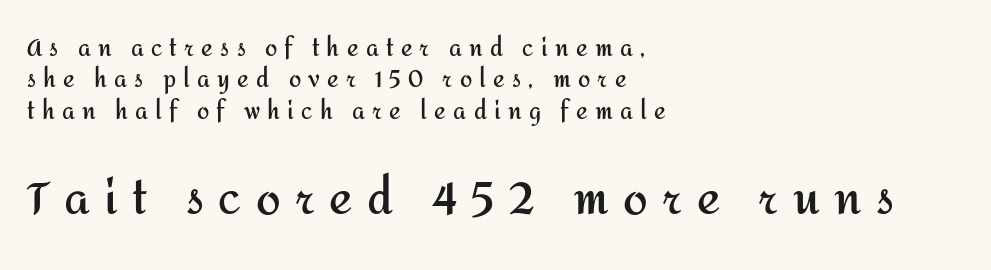
{"serif": "no", "italic": "no", "bold": "yes", "weight": "semibold", "width": "normal", "stroke_contrast": "medium", "x_height": "medium", "monospaced": "no", "underline": "no", "align": "left", "line_spacing": "normal", "line_spacing_ratio": 1.43, "letter_spacing": "wide", "letter_spacing_em": 0.33, "larger_block": "second", "size_ratio": 2.0, "glyph_px": 44}
